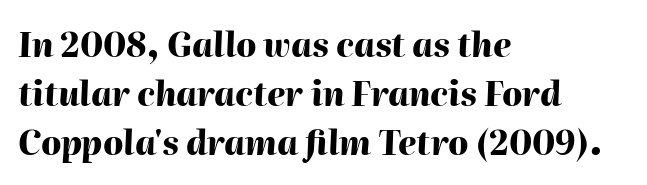
The image shows 33 px heavy type, italic (leaning right); set left-aligned, normal line spacing (1.49x), normal letter spacing, not underlined; high stroke contrast and a medium x-height.
